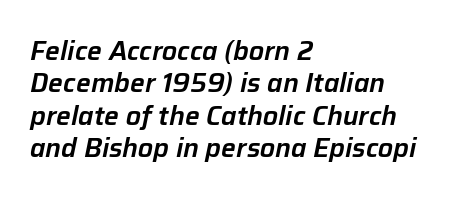
The image shows 26 px text type, italic (leaning right); set left-aligned, normal line spacing (1.25x), normal letter spacing, not underlined.
